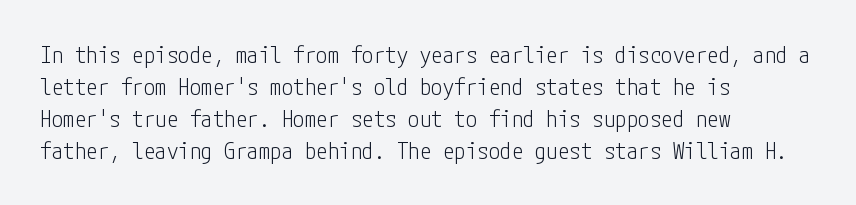
Q: Is the text bold? A: No.
Q: Is the text italic (slanted)? A: No, it is upright.
Q: Is the text underlined? A: No.
Q: How is the paragraph aligned? A: Left-aligned.
Q: Is the spacing between letters normal or unusually wide? A: Normal.
Q: Is the spacing between lines tight, normal or loose? A: Normal.
